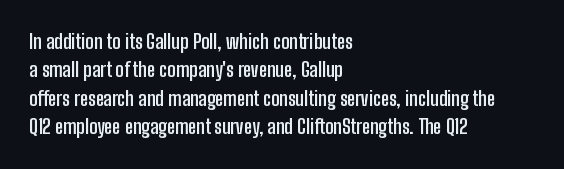
Q: Is the text bold? A: Yes.
Q: Is the text italic (slanted)? A: No, it is upright.
Q: Is the text underlined? A: No.
Q: How is the paragraph aligned? A: Left-aligned.
Q: Is the spacing between letters normal or unusually wide? A: Normal.
Q: Is the spacing between lines tight, normal or loose? A: Normal.
